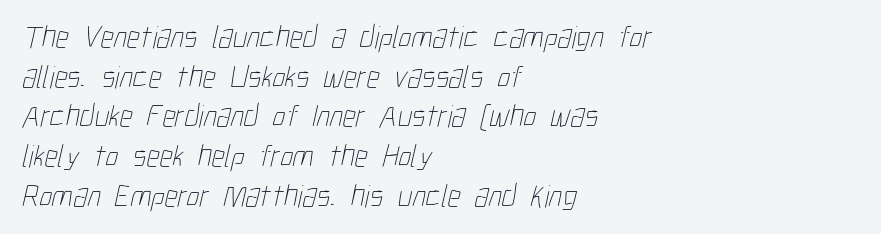
{"bold": "no", "weight": "thin", "width": "condensed", "stroke_contrast": "low", "x_height": "medium", "monospaced": "no", "underline": "no", "align": "left", "line_spacing_ratio": 1.24, "letter_spacing": "normal", "letter_spacing_em": 0.0, "glyph_px": 32}
